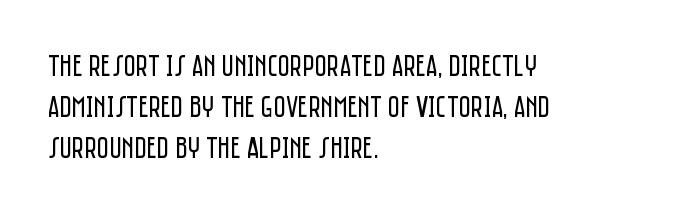
This block has exactly the height ordinary leading produces. The type is set solid horizontally, with unmodified tracking. Classification — sans serif. The lines in this sample share a left origin and differ only in where they stop. Note the varied advance widths — an 'i' is clearly narrower than an 'm'.
